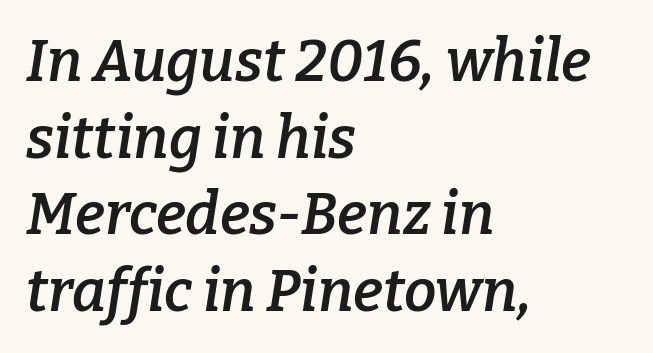
The image shows 58 px semibold serif type, italic (leaning right); set left-aligned, normal line spacing (1.32x), normal letter spacing, not underlined; low stroke contrast and a medium x-height.
